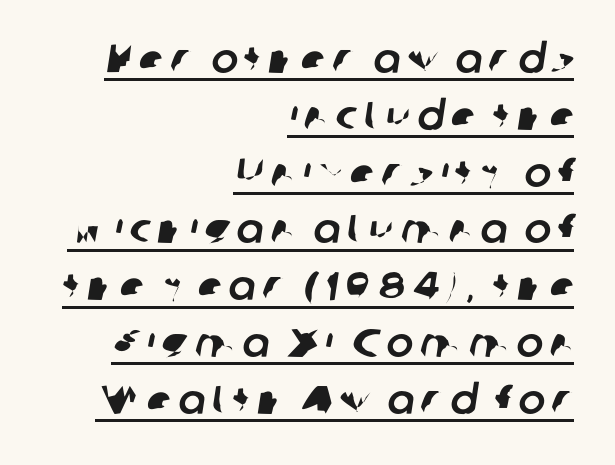
Q: Is the typeface a serif or a sans-serif typeface? A: Sans-serif.
Q: Is the text underlined? A: Yes.
Q: How is the paragraph aligned? A: Right-aligned.
Q: Is the spacing between lines tight, normal or loose? A: Normal.
Q: Width (condensed, normal, or wide)? A: Normal.
Q: Stroke contrast? A: Low.
Q: x-height? A: Medium.
Q: Monospaced? A: No.
